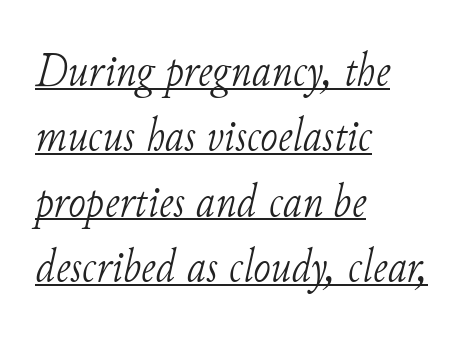
Q: Is the text bold? A: No.
Q: Is the text italic (slanted)? A: Yes, it leans right by about 11 degrees.
Q: Is the typeface a serif or a sans-serif typeface? A: Serif.
Q: Is the text underlined? A: Yes.
Q: How is the paragraph aligned? A: Left-aligned.
Q: Is the spacing between letters normal or unusually wide? A: Normal.
Q: Is the spacing between lines tight, normal or loose? A: Normal.
Q: Width (condensed, normal, or wide)? A: Normal.
Q: Stroke contrast? A: Low.
Q: x-height? A: Small.
Q: Monospaced? A: No.
